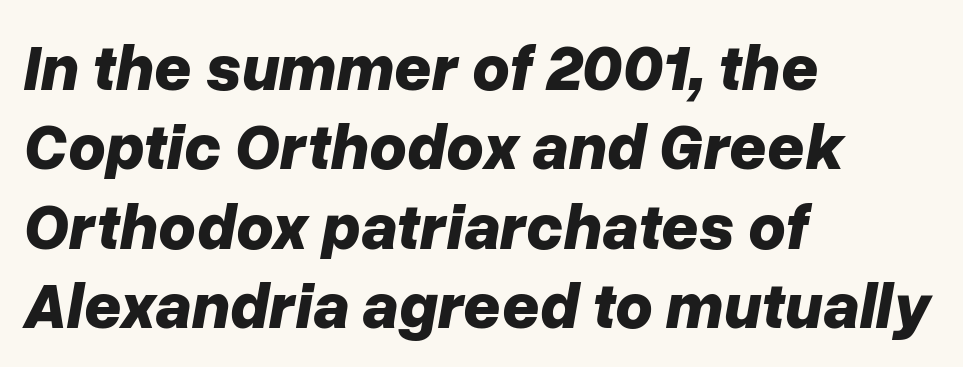
The image shows 65 px bold type, italic (leaning right); set left-aligned, line spacing 1.22x, normal letter spacing, not underlined; low stroke contrast and a medium x-height.
